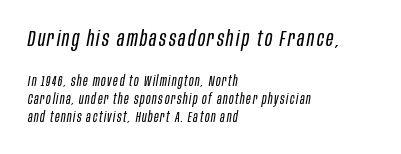
Q: Is the text bold? A: No.
Q: Is the text italic (slanted)? A: Yes, it leans right by about 10 degrees.
Q: Is the text underlined? A: No.
Q: How is the paragraph aligned? A: Left-aligned.
Q: Is the spacing between lines tight, normal or loose? A: Normal.
Q: Which block of text is set in a larger size, the first (top) or the second (bottom)? A: The first (top) one.
